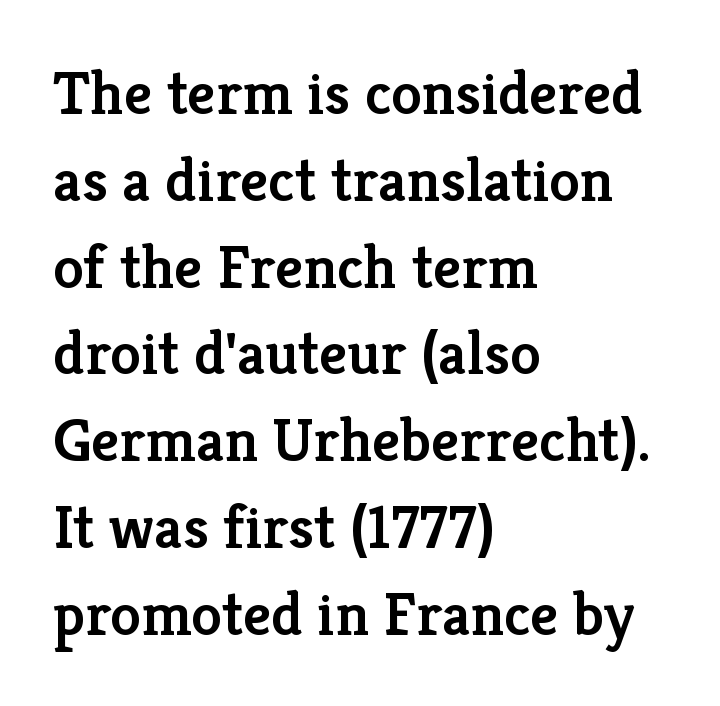
The image shows 62 px semibold serif type, upright; set left-aligned, normal line spacing (1.4x), normal letter spacing, not underlined; low stroke contrast and a medium x-height.
